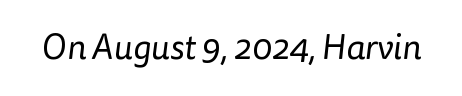
{"serif": "no", "bold": "no", "weight": "regular", "width": "normal", "stroke_contrast": "low", "x_height": "medium", "monospaced": "no", "underline": "no", "letter_spacing": "normal", "letter_spacing_em": 0.0, "glyph_px": 35}
